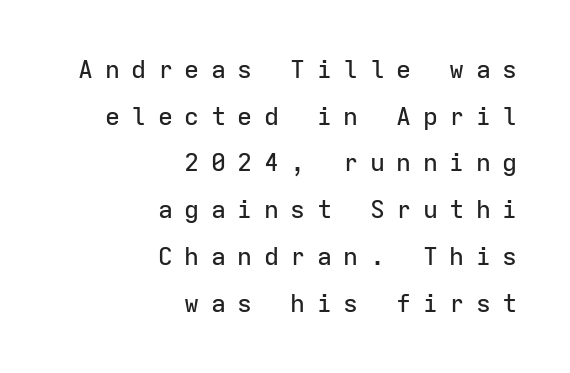
Q: Is the text italic (slanted)? A: No, it is upright.
Q: Is the text underlined? A: No.
Q: How is the paragraph aligned? A: Right-aligned.
Q: Is the spacing between letters normal or unusually wide? A: Unusually wide.
